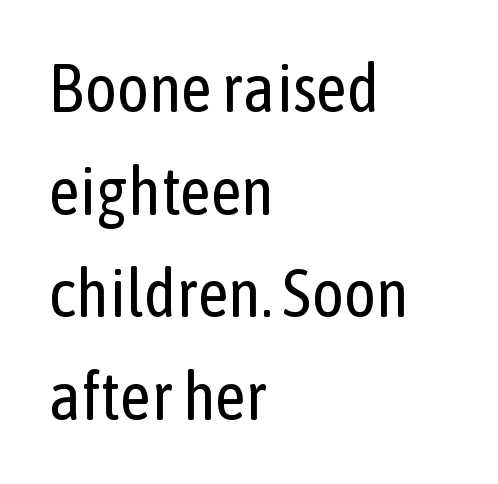
Each letter's strokes conclude bluntly, with no projecting serifs. Does the lettering tilt? It doesn't — this is upright. The designer left line spacing at the default. Notice how the passage keeps a crisp vertical edge on the left only. Proportional: the letters do not fall into vertical columns. Counters stay open thanks to moderate or lighter strokes.
